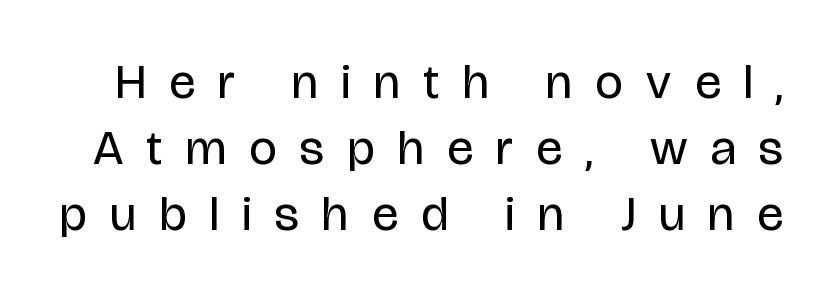
Each word looks stretched out because of the extra space between its letters. Evenly set lines give the paragraph a standard silhouette. Stem width sits at or under what a default text font uses. No feet cap the strokes, marking this as sans-serif type. Characters remain perfectly vertical along every line.
